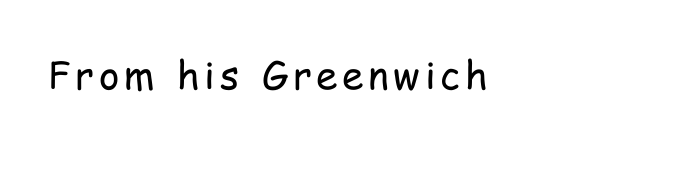
{"serif": "no", "italic": "no", "bold": "no", "weight": "regular", "width": "condensed", "stroke_contrast": "low", "x_height": "medium", "monospaced": "no", "underline": "no", "glyph_px": 39}
